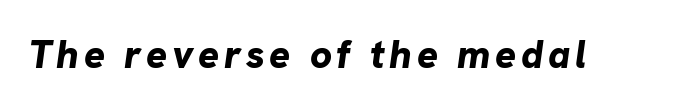
The image shows 39 px bold type, italic (leaning right); set not underlined; low stroke contrast and a medium x-height.
